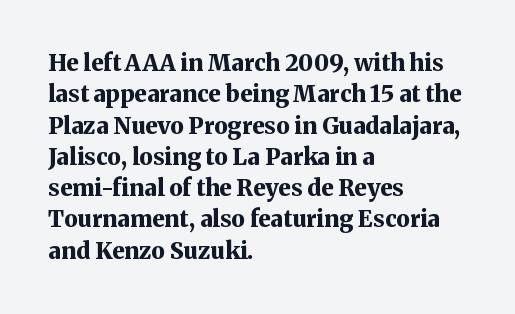
Q: Is the text bold? A: Yes.
Q: Is the text italic (slanted)? A: No, it is upright.
Q: Is the text underlined? A: No.
Q: How is the paragraph aligned? A: Left-aligned.
Q: Is the spacing between letters normal or unusually wide? A: Normal.
Q: Is the spacing between lines tight, normal or loose? A: Normal.
